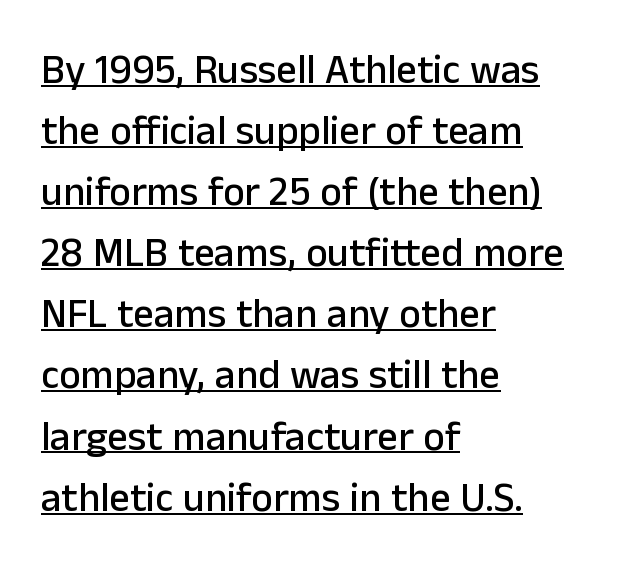
{"serif": "no", "italic": "no", "width": "normal", "stroke_contrast": "low", "x_height": "medium", "monospaced": "no", "underline": "yes", "align": "left", "line_spacing": "normal", "line_spacing_ratio": 1.49, "letter_spacing": "normal", "letter_spacing_em": 0.0, "glyph_px": 41}
